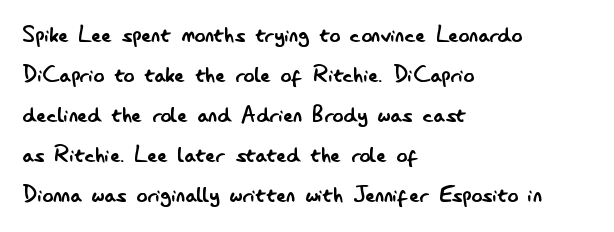
The image shows 27 px text type, upright; set left-aligned, normal line spacing (1.48x), normal letter spacing, not underlined.
